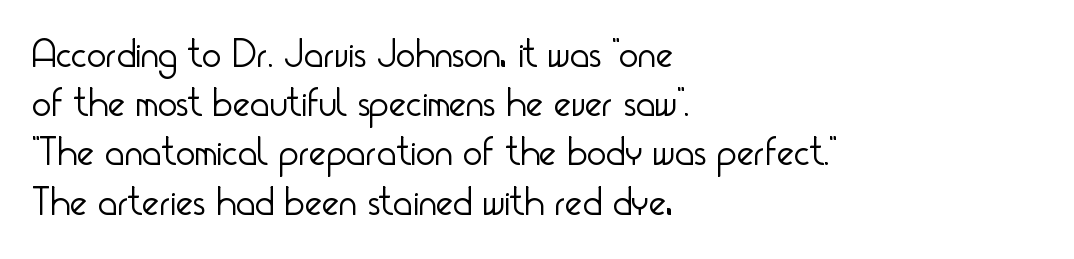
{"serif": "no", "italic": "no", "bold": "no", "weight": "light", "width": "condensed", "stroke_contrast": "low", "x_height": "small", "monospaced": "no", "underline": "no", "align": "left", "line_spacing_ratio": 1.2, "letter_spacing": "normal", "letter_spacing_em": 0.0, "glyph_px": 41}
